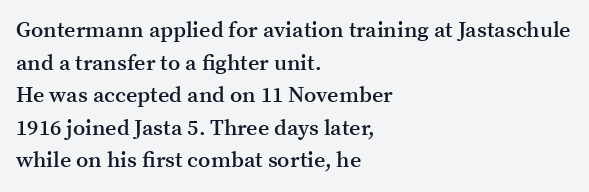
The image shows 22 px text type, upright; set left-aligned, normal line spacing (1.48x), normal letter spacing, not underlined.
